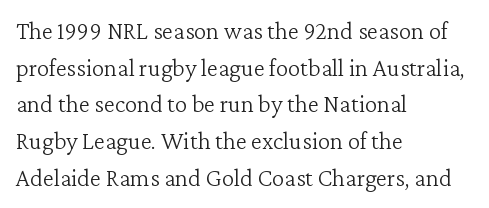
Weight: in the light-to-regular range. In CSS terms this would be text-align: left. The letters stand straight up with perfectly vertical stems. Each new line begins a customary step beneath the previous one. Characters follow at the spacing the type designer built in.
